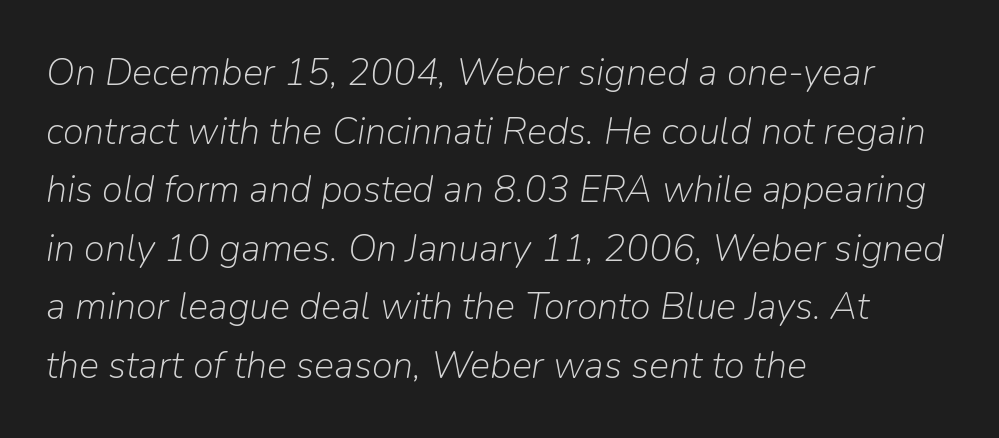
The image shows 38 px light type, italic (leaning right); set left-aligned, normal line spacing (1.54x), normal letter spacing, not underlined; low stroke contrast and a medium x-height.
